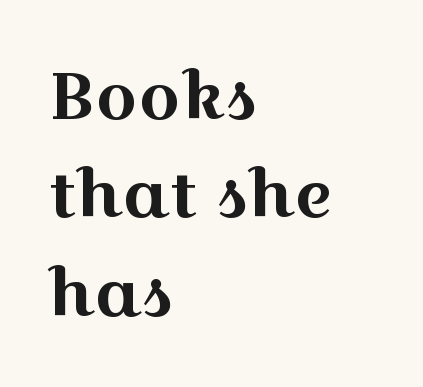
The image shows 66 px wide serif type, upright; set left-aligned, normal line spacing (1.49x), normal letter spacing, not underlined; a medium x-height.
